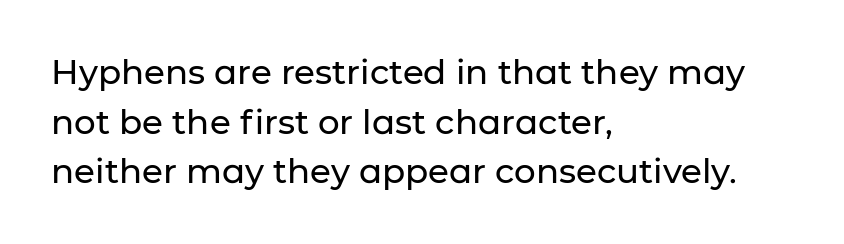
Regular leading. The type sits square on the baseline with zero lean. Check under the words: just untouched page. These lines keep a tight, regular rhythm from letter to letter.
